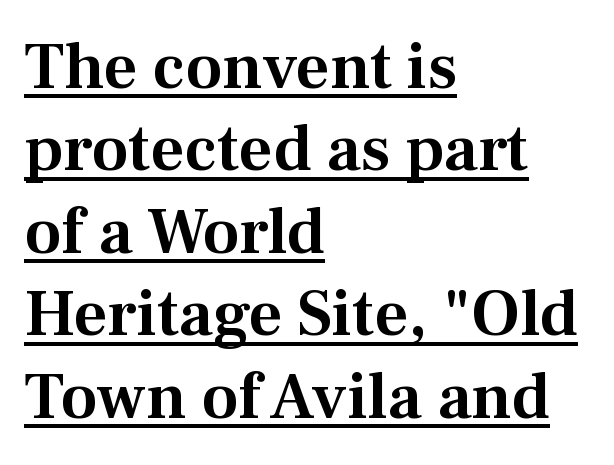
How are the letters spaced? Ordinarily, with no added tracking. Each line of the rendering has a horizontal stroke beneath the glyphs. The lines sit at an ordinary, default distance from one another. In terms of posture, this sample is upright.
